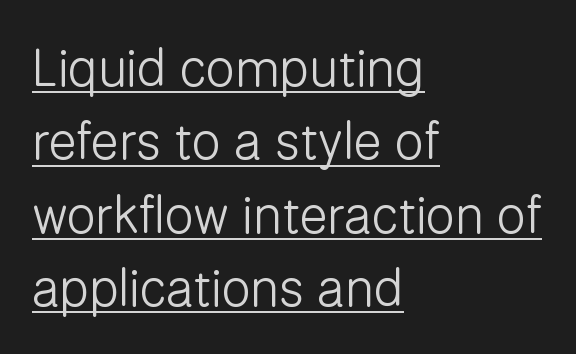
Q: Is the text bold? A: No.
Q: Is the text italic (slanted)? A: No, it is upright.
Q: Is the typeface a serif or a sans-serif typeface? A: Sans-serif.
Q: Is the text underlined? A: Yes.
Q: How is the paragraph aligned? A: Left-aligned.
Q: Is the spacing between letters normal or unusually wide? A: Normal.
Q: Is the spacing between lines tight, normal or loose? A: Normal.
Q: Width (condensed, normal, or wide)? A: Normal.
Q: Stroke contrast? A: Low.
Q: x-height? A: Medium.
Q: Monospaced? A: No.
